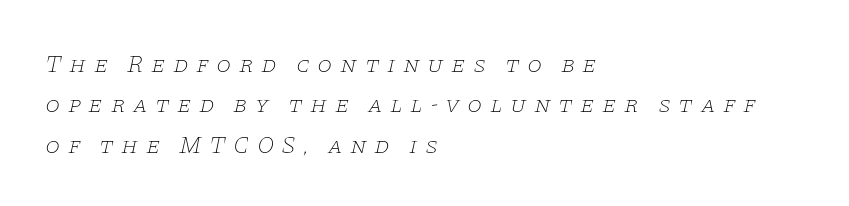
Q: Is the text bold? A: No.
Q: Is the text italic (slanted)? A: Yes, it leans right by about 11 degrees.
Q: Is the text underlined? A: No.
Q: How is the paragraph aligned? A: Left-aligned.
Q: Is the spacing between letters normal or unusually wide? A: Unusually wide.
Q: Is the spacing between lines tight, normal or loose? A: Normal.
